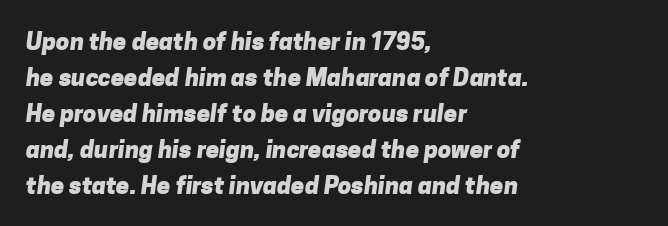
Q: Is the text bold? A: Yes.
Q: Is the text underlined? A: No.
Q: How is the paragraph aligned? A: Left-aligned.
Q: Is the spacing between letters normal or unusually wide? A: Normal.
Q: Is the spacing between lines tight, normal or loose? A: Normal.
